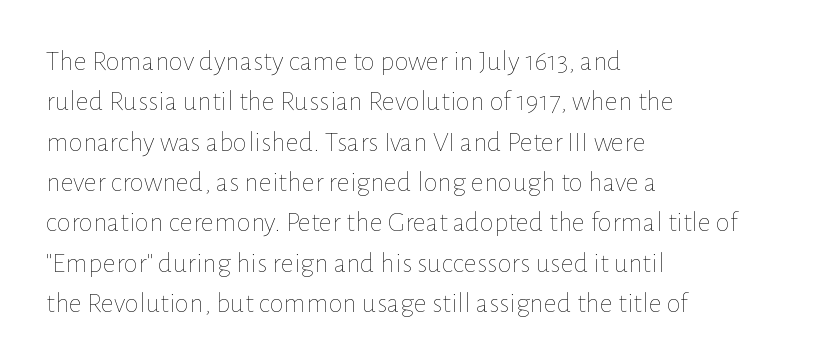
The image shows 29 px thin type, upright; set left-aligned, normal line spacing (1.39x), normal letter spacing, not underlined; low stroke contrast and a medium x-height.
